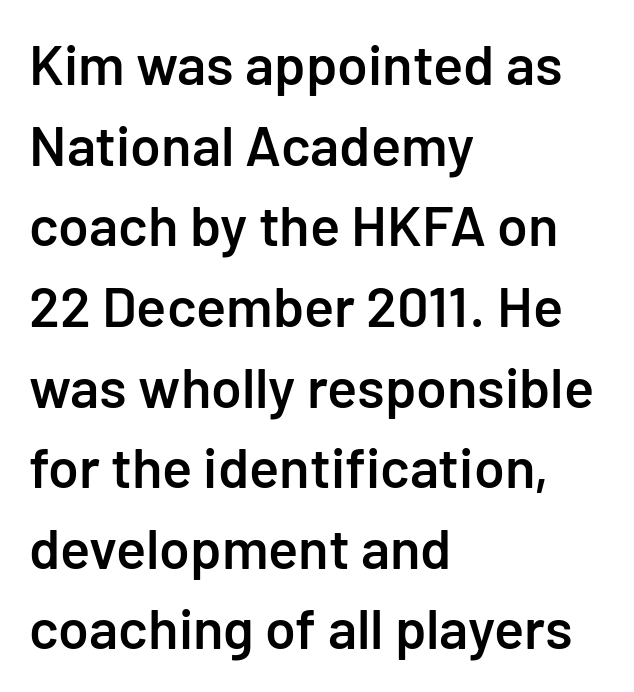
Q: Is the text bold? A: Semi-bold.
Q: Is the text italic (slanted)? A: No, it is upright.
Q: Is the typeface a serif or a sans-serif typeface? A: Sans-serif.
Q: Is the text underlined? A: No.
Q: How is the paragraph aligned? A: Left-aligned.
Q: Is the spacing between letters normal or unusually wide? A: Normal.
Q: Is the spacing between lines tight, normal or loose? A: Normal.
Q: Width (condensed, normal, or wide)? A: Normal.
Q: Stroke contrast? A: Low.
Q: x-height? A: Medium.
Q: Monospaced? A: No.
